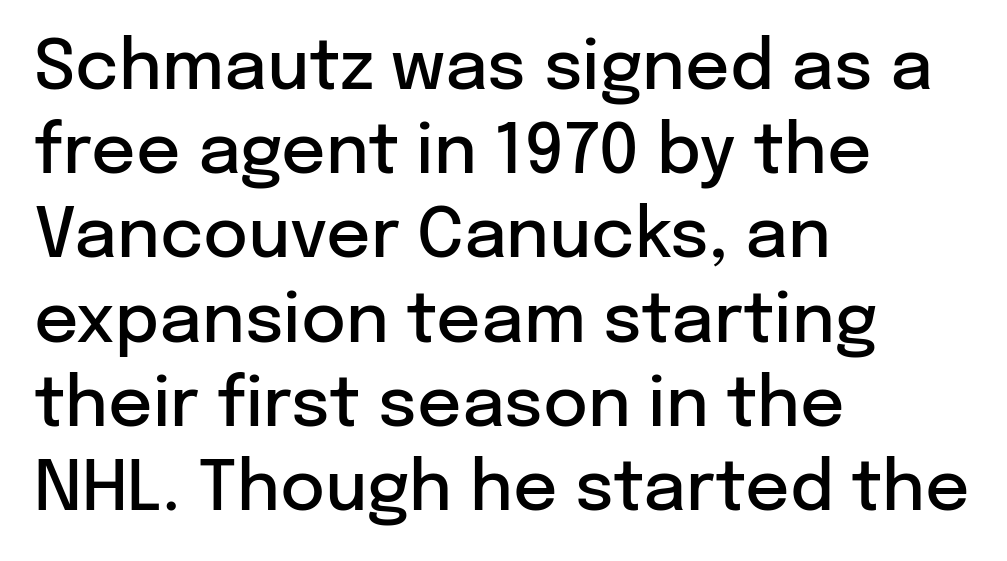
Q: Is the text bold? A: Semi-bold.
Q: Is the text italic (slanted)? A: No, it is upright.
Q: Is the typeface a serif or a sans-serif typeface? A: Sans-serif.
Q: Is the text underlined? A: No.
Q: How is the paragraph aligned? A: Left-aligned.
Q: Is the spacing between letters normal or unusually wide? A: Normal.
Q: Width (condensed, normal, or wide)? A: Normal.
Q: Stroke contrast? A: Low.
Q: x-height? A: Medium.
Q: Monospaced? A: No.
